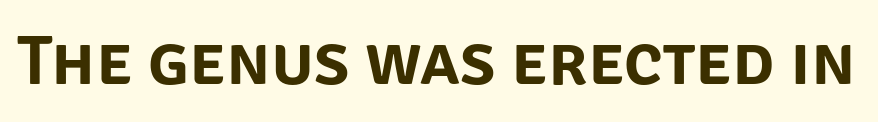
Q: Is the text italic (slanted)? A: No, it is upright.
Q: Is the typeface a serif or a sans-serif typeface? A: Sans-serif.
Q: Is the text underlined? A: No.
Q: Is the spacing between letters normal or unusually wide? A: Normal.
Q: Width (condensed, normal, or wide)? A: Normal.
Q: Stroke contrast? A: Low.
Q: x-height? A: Large.
Q: Monospaced? A: No.
